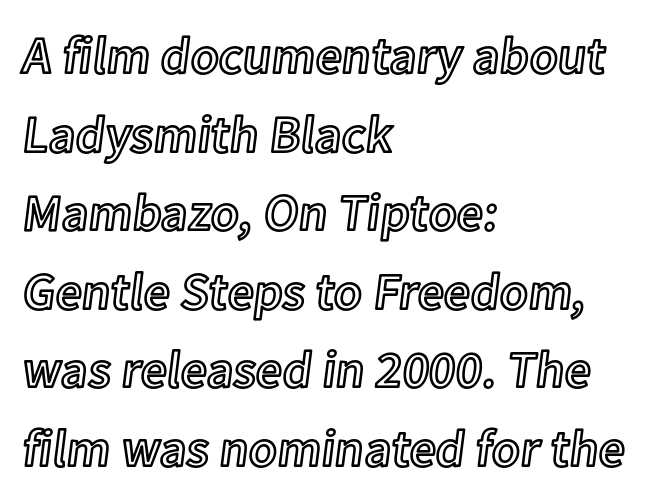
The image shows 52 px text type; set left-aligned, normal line spacing (1.51x), normal letter spacing, not underlined; a medium x-height.
